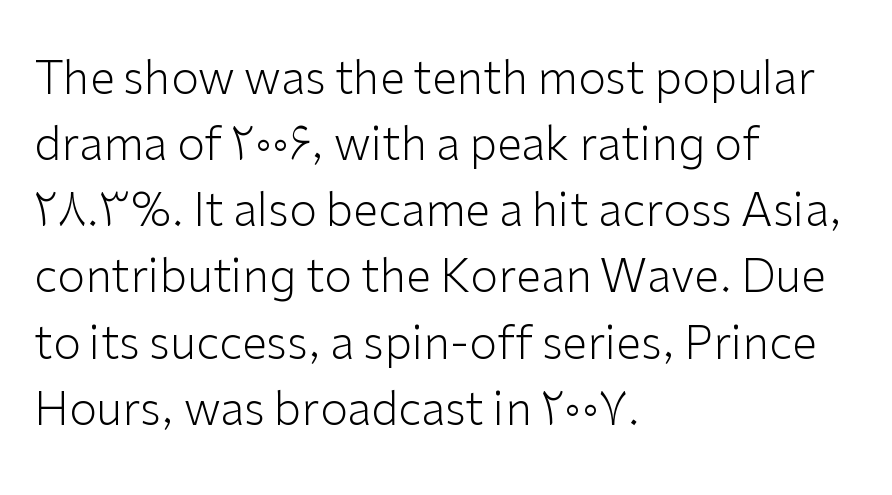
The image shows 45 px light sans-serif type, upright; set left-aligned, normal line spacing (1.47x), normal letter spacing, not underlined; low stroke contrast and a medium x-height.
